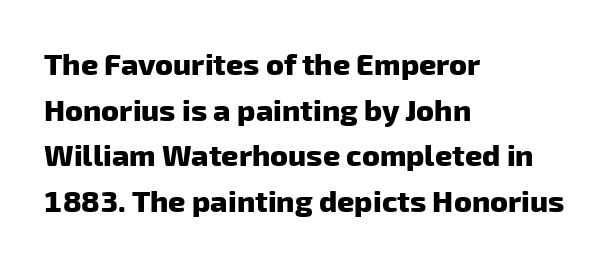
The image shows 30 px heavy sans-serif type; set left-aligned, normal line spacing (1.52x), normal letter spacing, not underlined; low stroke contrast and a medium x-height.
